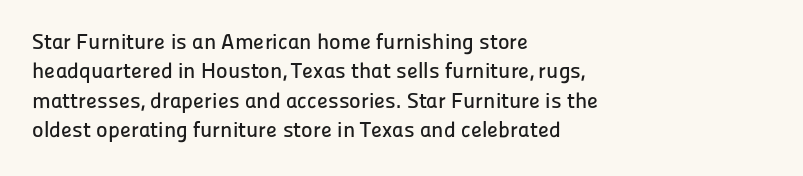
{"italic": "no", "underline": "no", "align": "left", "line_spacing": "normal", "line_spacing_ratio": 1.34, "letter_spacing": "normal", "letter_spacing_em": 0.0, "glyph_px": 22}
